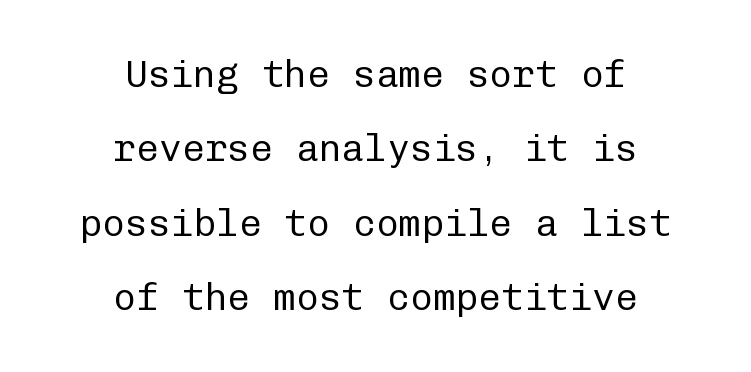
The image shows 38 px regular-weight sans-serif type, upright, monospaced; set centered, loose line spacing (1.96x), normal letter spacing, not underlined; low stroke contrast and a medium x-height.
